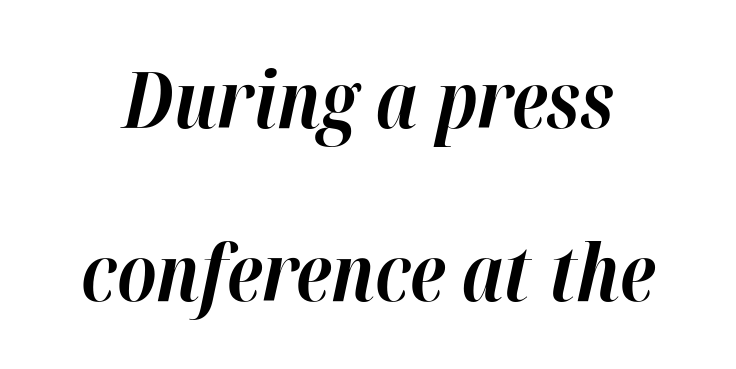
The image shows 79 px bold type, italic (leaning right); set loose line spacing (2.19x), normal letter spacing, not underlined; high stroke contrast and a medium x-height.
